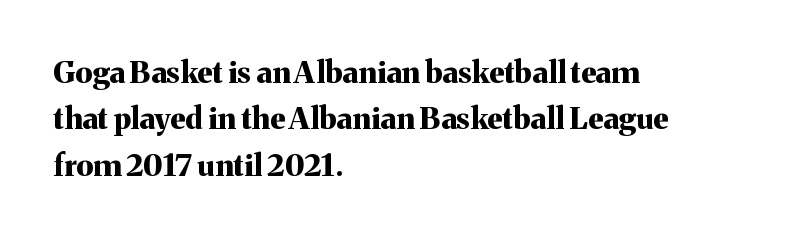
Q: Is the text bold? A: Yes.
Q: Is the text italic (slanted)? A: No, it is upright.
Q: Is the typeface a serif or a sans-serif typeface? A: Serif.
Q: Is the text underlined? A: No.
Q: How is the paragraph aligned? A: Left-aligned.
Q: Is the spacing between letters normal or unusually wide? A: Normal.
Q: Is the spacing between lines tight, normal or loose? A: Normal.
Q: Width (condensed, normal, or wide)? A: Normal.
Q: Stroke contrast? A: Medium.
Q: x-height? A: Medium.
Q: Monospaced? A: No.
